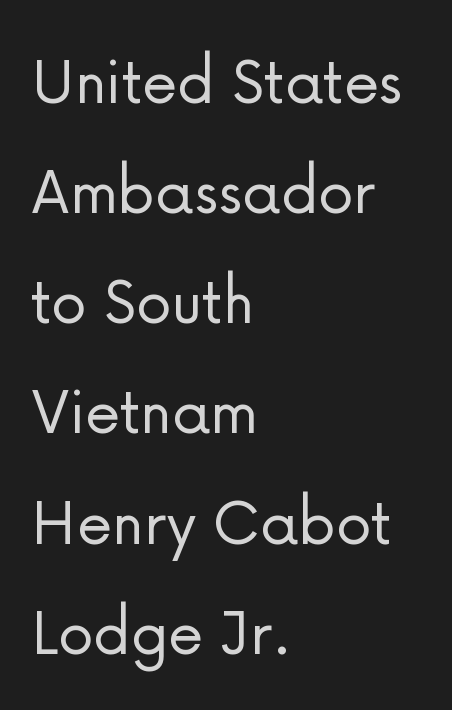
Underline: absent. Unlike italic type, these characters show no tilt at all. The compositor pushed each line to the left boundary. These lines are rendered in a variable-pitch font. Check where the strokes stop: nothing finishes them off — pure sans. The cut favours lightness, reaching ordinary text weight at its darkest.
